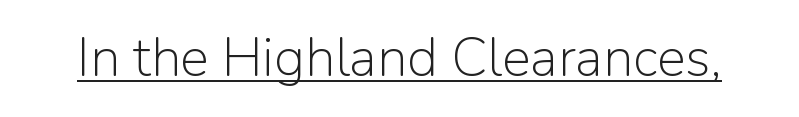
Q: Is the text bold? A: No.
Q: Is the text italic (slanted)? A: No, it is upright.
Q: Is the typeface a serif or a sans-serif typeface? A: Sans-serif.
Q: Is the text underlined? A: Yes.
Q: Is the spacing between letters normal or unusually wide? A: Normal.
Q: Width (condensed, normal, or wide)? A: Normal.
Q: Stroke contrast? A: Low.
Q: x-height? A: Medium.
Q: Monospaced? A: No.
